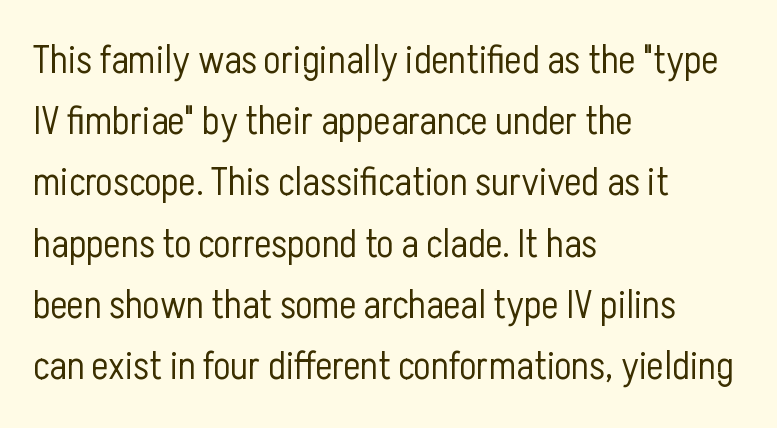
The image shows 40 px light, condensed sans-serif type, upright; set left-aligned, normal line spacing (1.53x), normal letter spacing, not underlined; low stroke contrast and a medium x-height.
